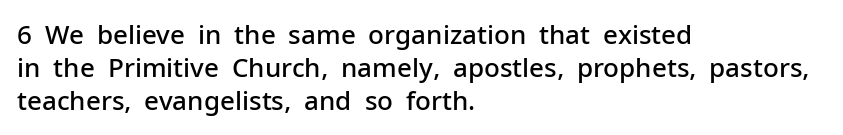
Q: Is the text bold? A: Semi-bold.
Q: Is the text italic (slanted)? A: No, it is upright.
Q: Is the text underlined? A: No.
Q: How is the paragraph aligned? A: Left-aligned.
Q: Is the spacing between letters normal or unusually wide? A: Normal.
Q: Is the spacing between lines tight, normal or loose? A: Normal.
